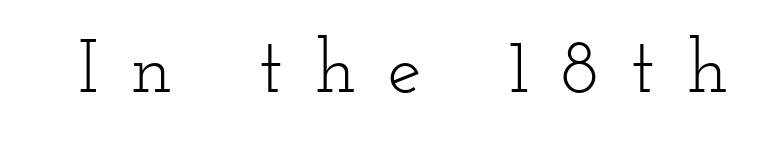
Q: Is the text bold? A: No.
Q: Is the text italic (slanted)? A: No, it is upright.
Q: Is the typeface a serif or a sans-serif typeface? A: Serif.
Q: Is the text underlined? A: No.
Q: Is the spacing between letters normal or unusually wide? A: Unusually wide.
Q: Width (condensed, normal, or wide)? A: Wide.
Q: Stroke contrast? A: Low.
Q: x-height? A: Small.
Q: Monospaced? A: No.
